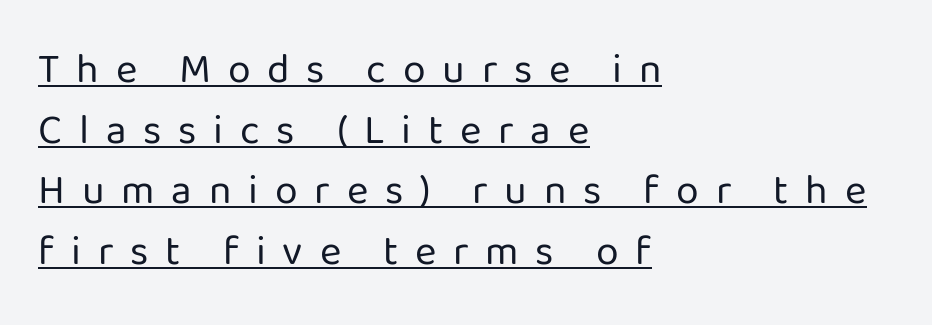
The image shows 41 px regular-weight sans-serif type, upright; set left-aligned, normal line spacing (1.48x), unusually wide letter spacing (+0.41 em), underlined; low stroke contrast and a medium x-height.
